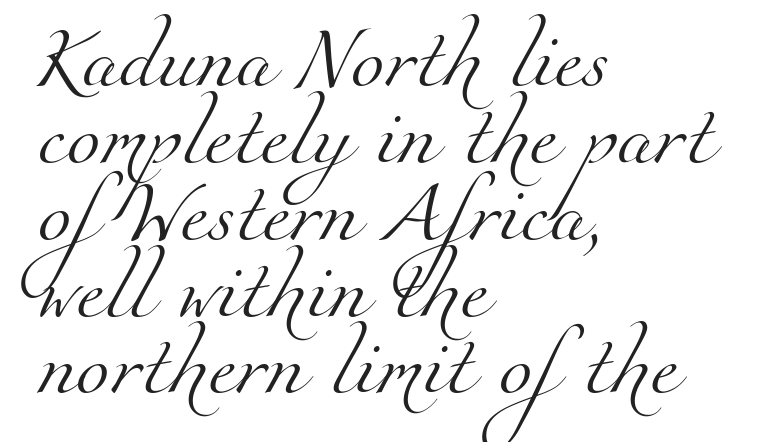
Q: Is the text bold? A: No.
Q: Is the typeface a serif or a sans-serif typeface? A: Serif.
Q: Is the text underlined? A: No.
Q: How is the paragraph aligned? A: Left-aligned.
Q: Is the spacing between letters normal or unusually wide? A: Normal.
Q: Is the spacing between lines tight, normal or loose? A: Normal.
Q: Width (condensed, normal, or wide)? A: Normal.
Q: Stroke contrast? A: Medium.
Q: x-height? A: Small.
Q: Monospaced? A: No.
